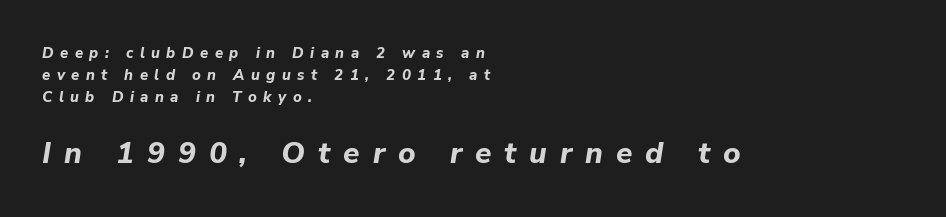
Typographic density is high because the face is bold. Bare-footed words on every line. Each line starts at the same left margin while the right side varies. Vertical spacing — default.
